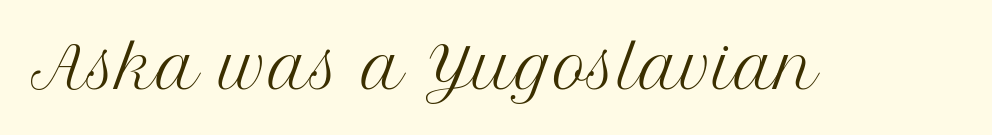
{"bold": "no", "weight": "regular", "width": "normal", "stroke_contrast": "medium", "x_height": "medium", "monospaced": "no", "underline": "no", "letter_spacing": "normal", "letter_spacing_em": 0.0, "glyph_px": 58}
